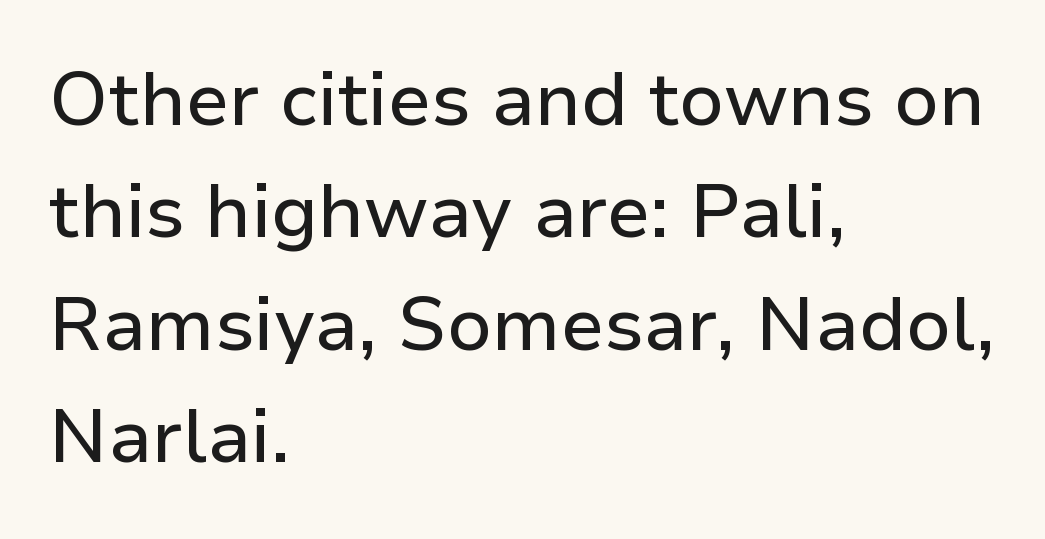
Spacing between characters is what you'd get straight out of the box. Descenders are the only things crossing below the line. The paragraph shown leans on its left margin. Characters remain perfectly vertical along every line. Line spacing here is normal.
